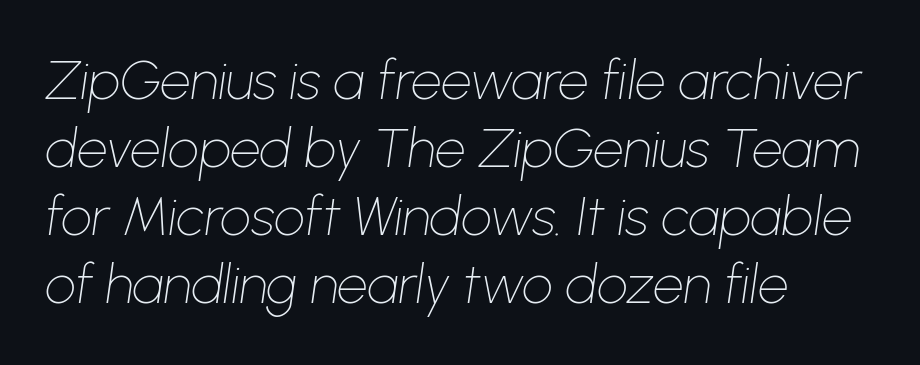
The image shows 54 px thin type, italic (leaning right); set left-aligned, normal line spacing (1.26x), normal letter spacing, not underlined; low stroke contrast and a medium x-height.
